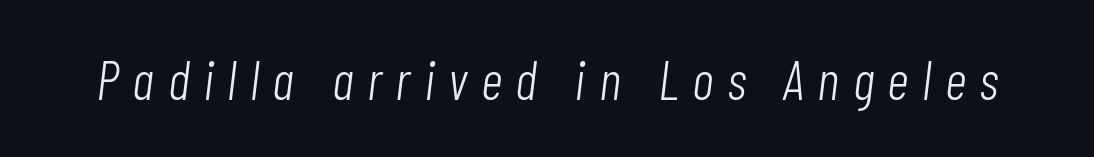
Q: Is the text bold? A: No.
Q: Is the text italic (slanted)? A: Yes, it leans right by about 7 degrees.
Q: Is the text underlined? A: No.
Q: Is the spacing between letters normal or unusually wide? A: Unusually wide.
Q: Width (condensed, normal, or wide)? A: Condensed.
Q: Stroke contrast? A: Low.
Q: x-height? A: Medium.
Q: Monospaced? A: No.
